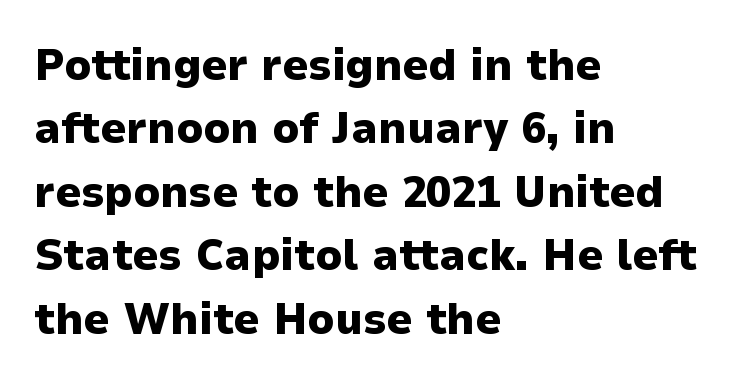
{"serif": "no", "italic": "no", "bold": "yes", "weight": "heavy", "width": "normal", "stroke_contrast": "low", "x_height": "medium", "monospaced": "no", "underline": "no", "align": "left", "line_spacing": "normal", "line_spacing_ratio": 1.41, "letter_spacing": "normal", "letter_spacing_em": 0.0, "glyph_px": 45}
